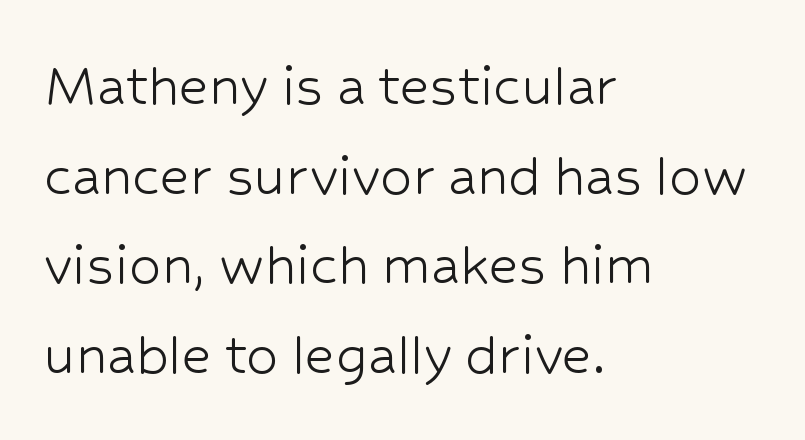
Q: Is the text bold? A: No.
Q: Is the text italic (slanted)? A: No, it is upright.
Q: Is the typeface a serif or a sans-serif typeface? A: Sans-serif.
Q: Is the text underlined? A: No.
Q: How is the paragraph aligned? A: Left-aligned.
Q: Is the spacing between letters normal or unusually wide? A: Normal.
Q: Is the spacing between lines tight, normal or loose? A: Normal.
Q: Width (condensed, normal, or wide)? A: Normal.
Q: Stroke contrast? A: Low.
Q: x-height? A: Medium.
Q: Monospaced? A: No.
